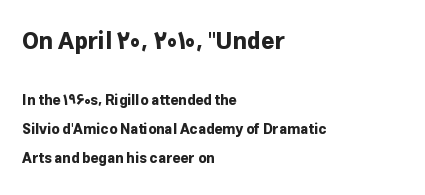
These lines stack with their left ends in a neat column. This layout puts the oversized block above and the modest block below. Quick note: not italic, upright. Does the weight exceed regular? Yes, all the way to bold. Check the space under the baseline: it is left empty. Airy leading.
